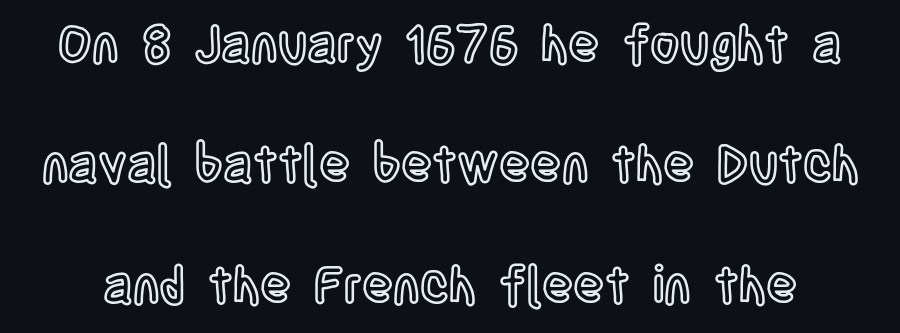
{"italic": "no", "width": "condensed", "x_height": "large", "monospaced": "no", "underline": "no", "line_spacing": "loose", "line_spacing_ratio": 2.36, "letter_spacing": "normal", "letter_spacing_em": 0.0, "glyph_px": 51}
